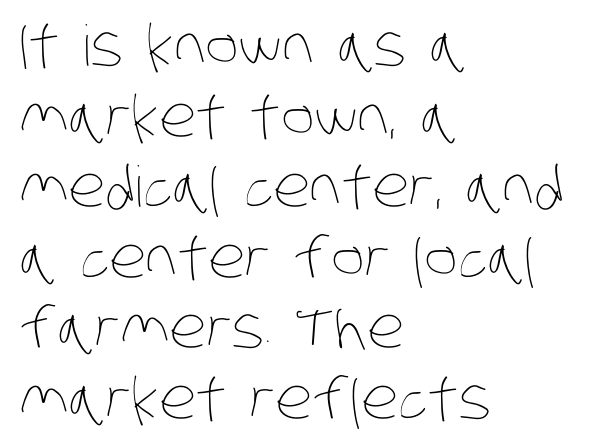
Q: Is the text bold? A: No.
Q: Is the text underlined? A: No.
Q: How is the paragraph aligned? A: Left-aligned.
Q: Is the spacing between letters normal or unusually wide? A: Normal.
Q: Is the spacing between lines tight, normal or loose? A: Normal.
Q: Width (condensed, normal, or wide)? A: Condensed.
Q: Stroke contrast? A: Low.
Q: x-height? A: Large.
Q: Monospaced? A: No.
